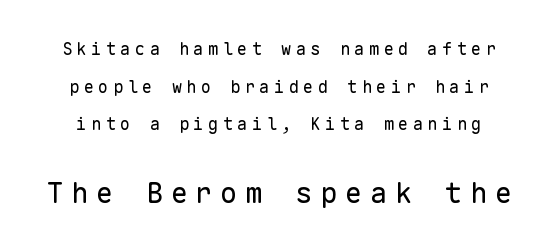
{"serif": "no", "italic": "no", "bold": "no", "weight": "regular", "width": "normal", "stroke_contrast": "low", "x_height": "medium", "monospaced": "yes", "underline": "no", "line_spacing": "loose", "line_spacing_ratio": 2.21, "letter_spacing": "wide", "letter_spacing_em": 0.26, "larger_block": "second", "size_ratio": 1.71, "glyph_px": 29}
